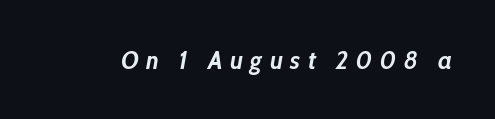
{"italic": "yes", "lean": "right", "slant_degrees": 10, "bold": "yes", "underline": "no", "letter_spacing": "wide", "letter_spacing_em": 0.29, "glyph_px": 26}
